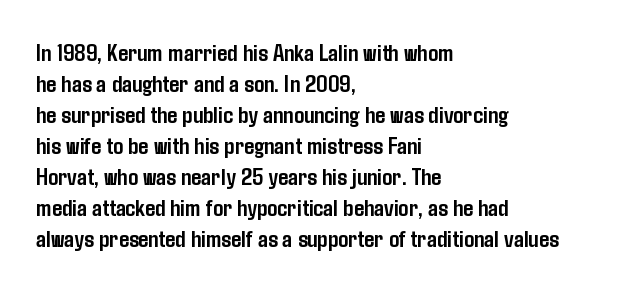
The image shows 25 px bold type, upright; set left-aligned, line spacing 1.24x, normal letter spacing, not underlined.
